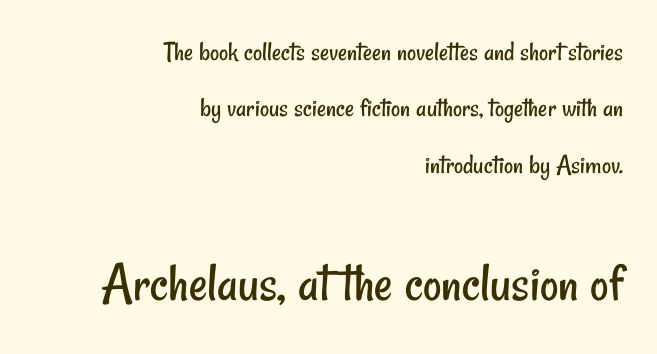
The image shows 57 px regular-weight, condensed sans-serif type; set right-aligned, loose line spacing (2.01x), normal letter spacing, not underlined; the second (bottom) block is 2.04x larger; low stroke contrast and a small x-height.
